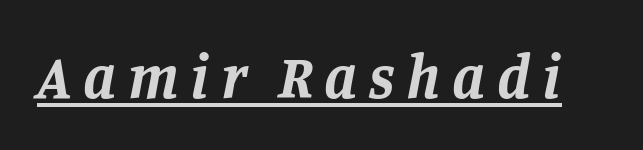
Q: Is the text bold? A: Yes.
Q: Is the text italic (slanted)? A: Yes, it leans right by about 11 degrees.
Q: Is the typeface a serif or a sans-serif typeface? A: Serif.
Q: Is the text underlined? A: Yes.
Q: Width (condensed, normal, or wide)? A: Normal.
Q: Stroke contrast? A: Low.
Q: x-height? A: Large.
Q: Monospaced? A: No.
